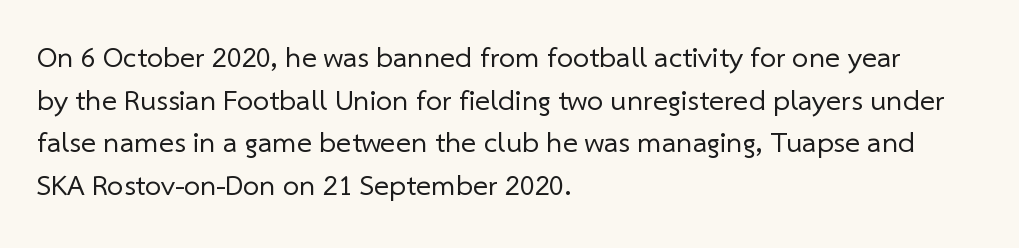
{"serif": "no", "bold": "no", "weight": "regular", "width": "normal", "stroke_contrast": "low", "x_height": "medium", "monospaced": "no", "underline": "no", "align": "left", "line_spacing": "normal", "line_spacing_ratio": 1.47, "letter_spacing": "normal", "letter_spacing_em": 0.0, "glyph_px": 29}
